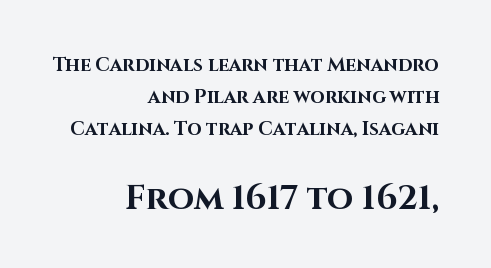
The image shows 34 px bold sans-serif type, upright; set right-aligned, normal line spacing (1.68x), normal letter spacing, not underlined; the second (bottom) block is 1.79x larger; high stroke contrast and a large x-height.
